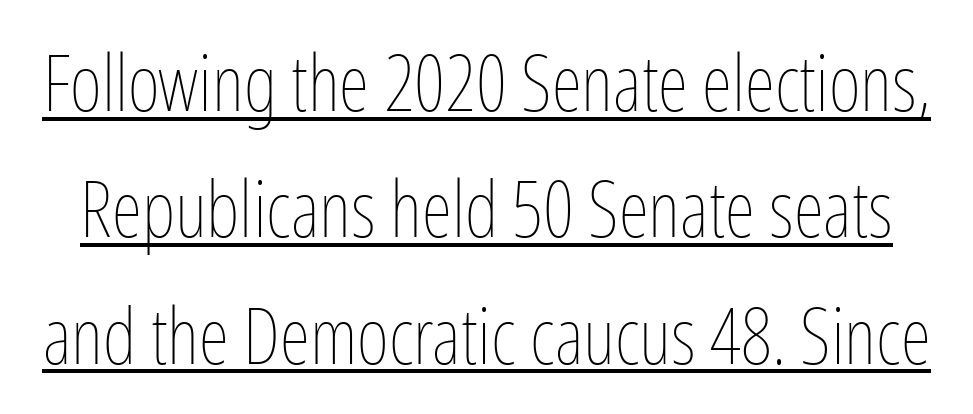
{"italic": "no", "bold": "no", "weight": "thin", "width": "condensed", "stroke_contrast": "low", "x_height": "medium", "monospaced": "no", "underline": "yes", "line_spacing": "normal", "line_spacing_ratio": 1.62, "letter_spacing": "normal", "letter_spacing_em": 0.0, "glyph_px": 78}
